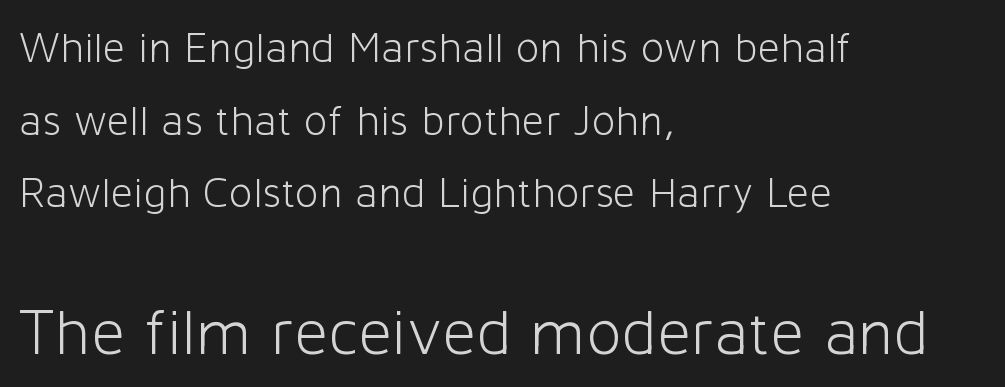
The image shows 66 px light sans-serif type, upright; set left-aligned, normal line spacing (1.65x), normal letter spacing, not underlined; the second (bottom) block is 1.5x larger; low stroke contrast and a medium x-height.
